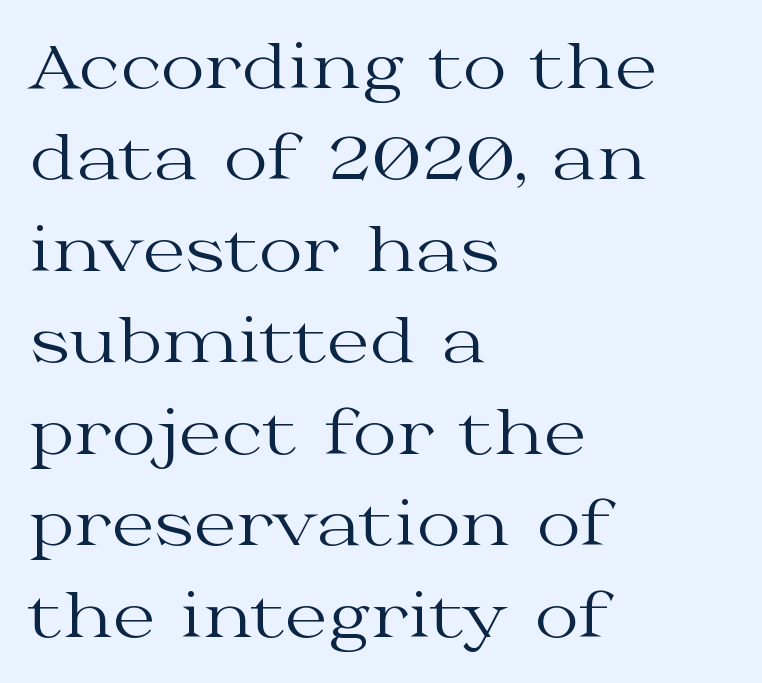
Q: Is the text bold? A: No.
Q: Is the text italic (slanted)? A: No, it is upright.
Q: Is the typeface a serif or a sans-serif typeface? A: Serif.
Q: Is the text underlined? A: No.
Q: How is the paragraph aligned? A: Left-aligned.
Q: Is the spacing between letters normal or unusually wide? A: Normal.
Q: Is the spacing between lines tight, normal or loose? A: Normal.
Q: Width (condensed, normal, or wide)? A: Wide.
Q: Stroke contrast? A: Medium.
Q: x-height? A: Medium.
Q: Monospaced? A: No.
